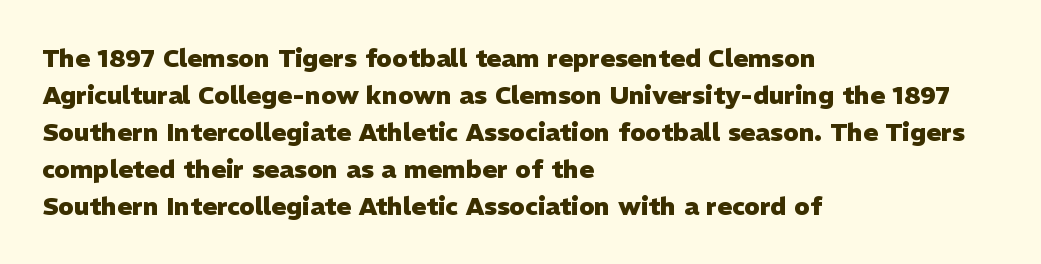
{"italic": "no", "bold": "yes", "underline": "no", "align": "left", "line_spacing": "normal", "line_spacing_ratio": 1.48, "letter_spacing": "normal", "letter_spacing_em": 0.0, "glyph_px": 25}
